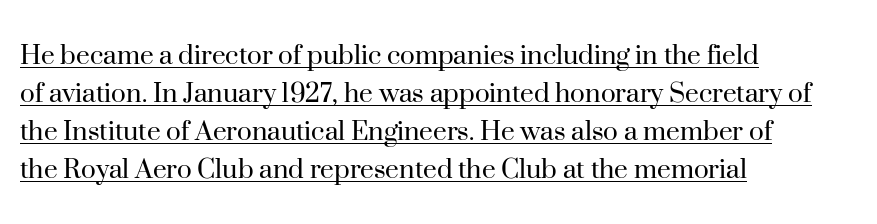
Q: Is the text bold? A: No.
Q: Is the text italic (slanted)? A: No, it is upright.
Q: Is the typeface a serif or a sans-serif typeface? A: Serif.
Q: Is the text underlined? A: Yes.
Q: How is the paragraph aligned? A: Left-aligned.
Q: Is the spacing between letters normal or unusually wide? A: Normal.
Q: Width (condensed, normal, or wide)? A: Normal.
Q: Stroke contrast? A: High.
Q: x-height? A: Small.
Q: Monospaced? A: No.
